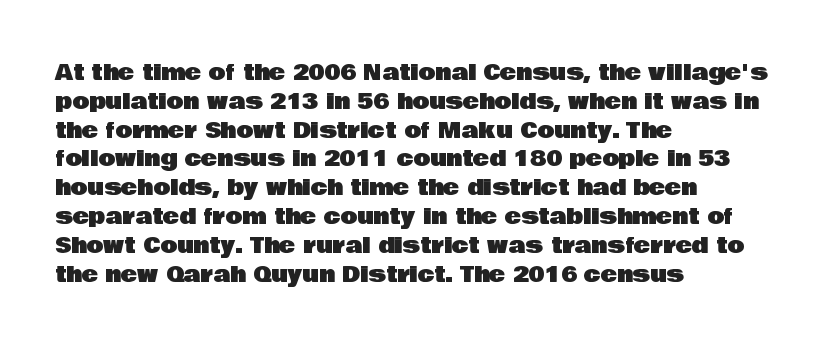
The image shows 22 px text type, upright; set left-aligned, normal line spacing (1.31x), normal letter spacing, not underlined.
